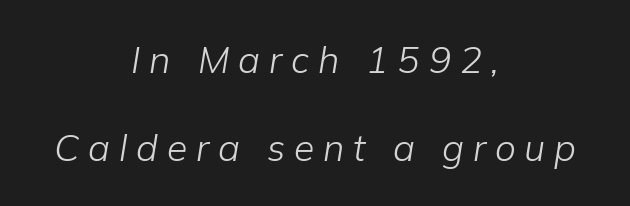
{"italic": "yes", "lean": "right", "slant_degrees": 9, "bold": "no", "weight": "light", "width": "normal", "stroke_contrast": "low", "x_height": "medium", "monospaced": "no", "underline": "no", "align": "center", "line_spacing": "loose", "line_spacing_ratio": 2.37, "letter_spacing": "wide", "letter_spacing_em": 0.24, "glyph_px": 37}
